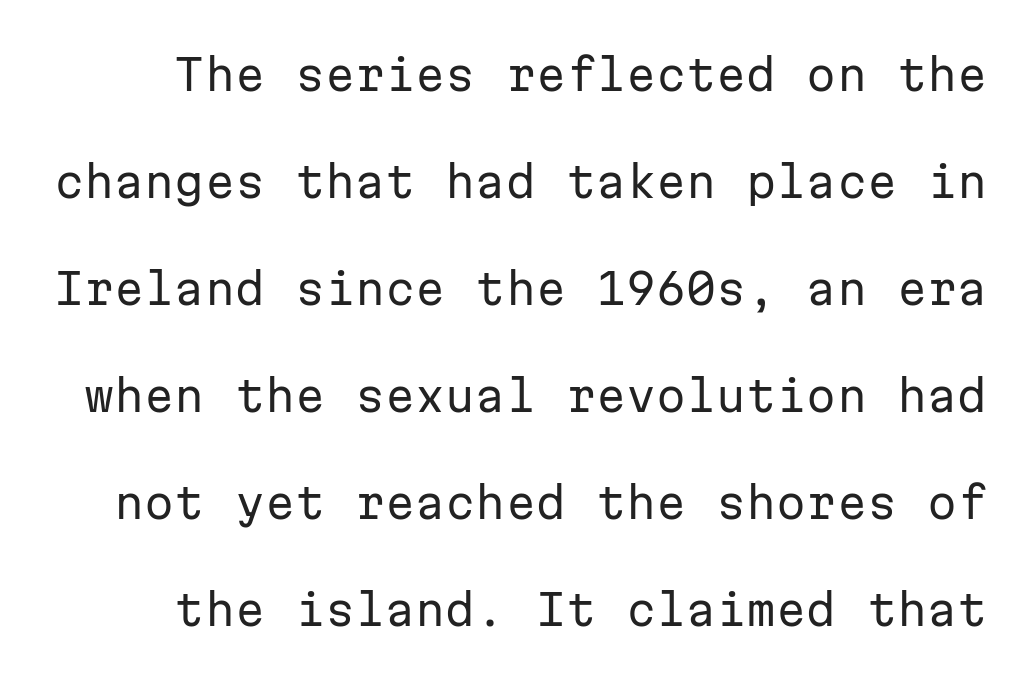
A typesetter would call this monospace, since all characters share one set width. Just letters on the line, the space beneath them empty. Quick note: interline space is abundant. Stroke terminals: plain, sans-serif. The letterforms sit at book weight or below. Posture: upright roman.
